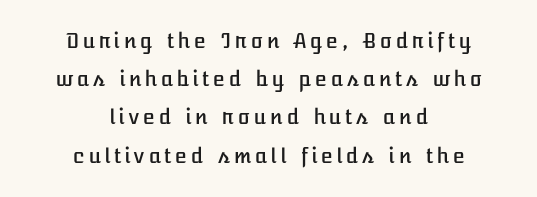
The image shows 20 px text type, upright; set centered, loose line spacing (1.91x), not underlined.
